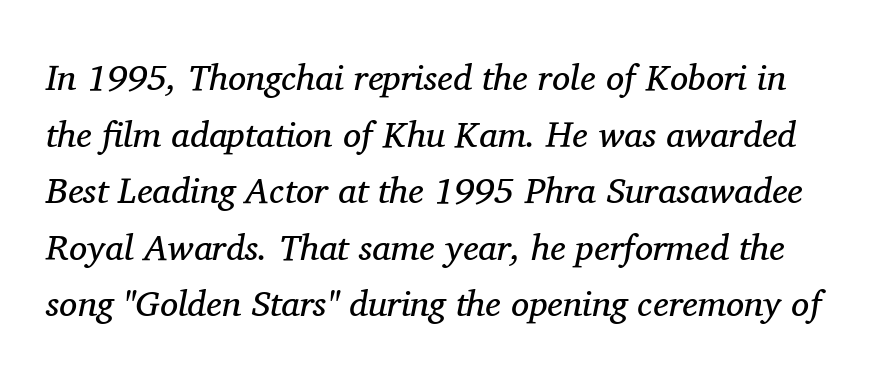
The vertical gap from one line to the next is medium. The letterforms sit shoulder to shoulder at normal distance. This is not heavy type; no bold has been used. The specimen omits any rule beneath the text block's lines.
